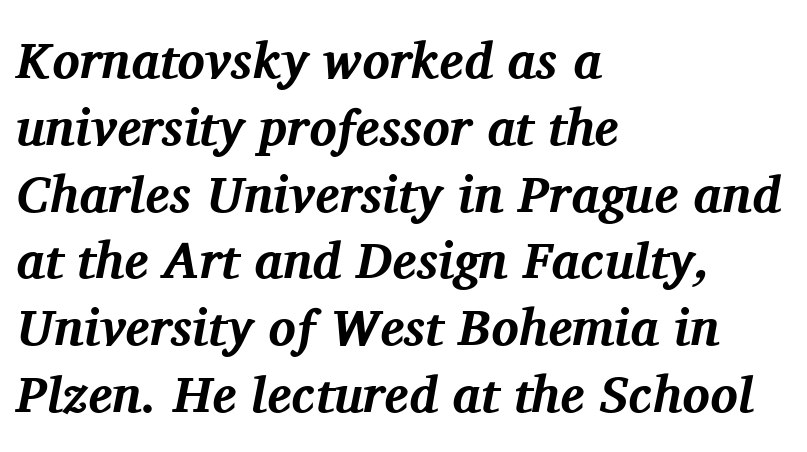
The image shows 51 px bold serif type, italic (leaning right); set left-aligned, normal line spacing (1.31x), normal letter spacing, not underlined; medium stroke contrast and a medium x-height.
